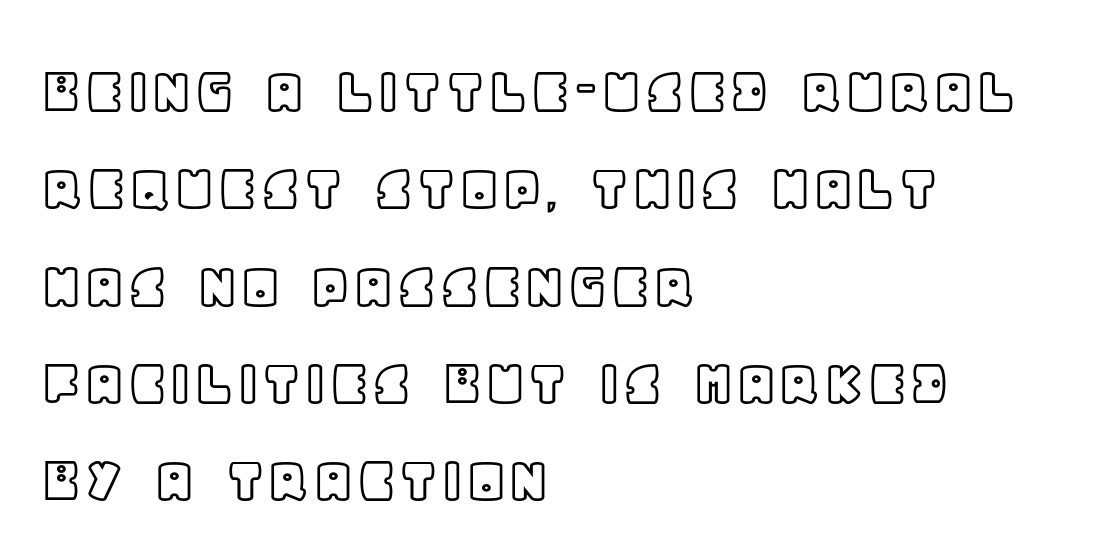
The lines are quadded left. Underline: absent. These lines are rendered in a variable-pitch font. Leading: standard.
